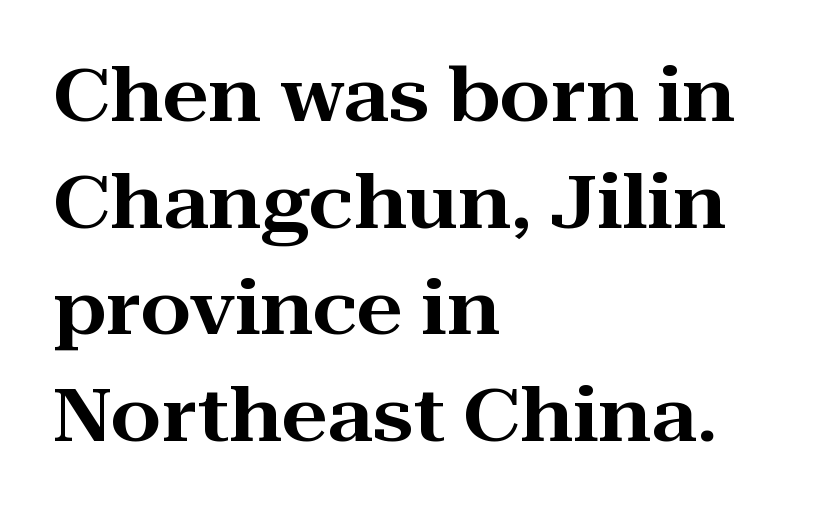
{"serif": "yes", "italic": "no", "width": "wide", "stroke_contrast": "high", "x_height": "medium", "monospaced": "no", "underline": "no", "align": "left", "line_spacing": "normal", "line_spacing_ratio": 1.46, "letter_spacing": "normal", "letter_spacing_em": 0.0, "glyph_px": 73}
